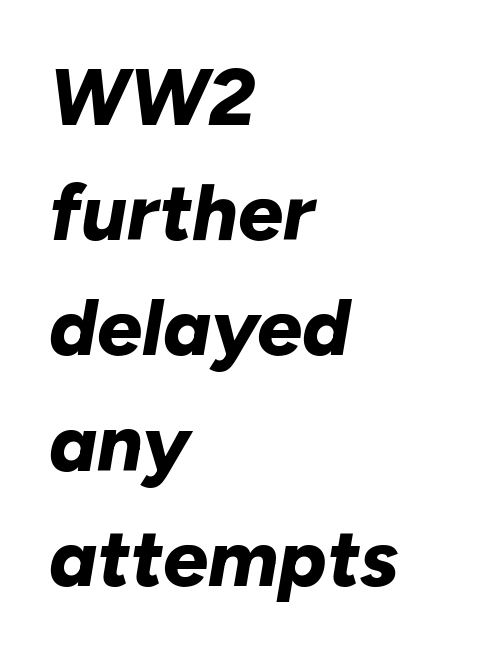
The image shows 80 px bold type, italic (leaning right); set left-aligned, normal line spacing (1.44x), normal letter spacing, not underlined; low stroke contrast and a medium x-height.
